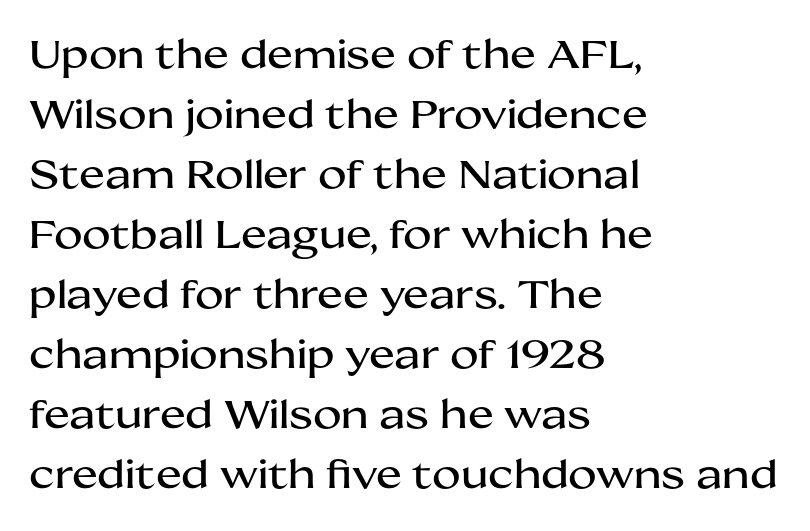
All the whitespace from short lines collects on the right. A clean baseline with only descenders dipping below it. The line-height multiplier appears to be the usual default. Default kerning and tracking; the words read as compact shapes.
